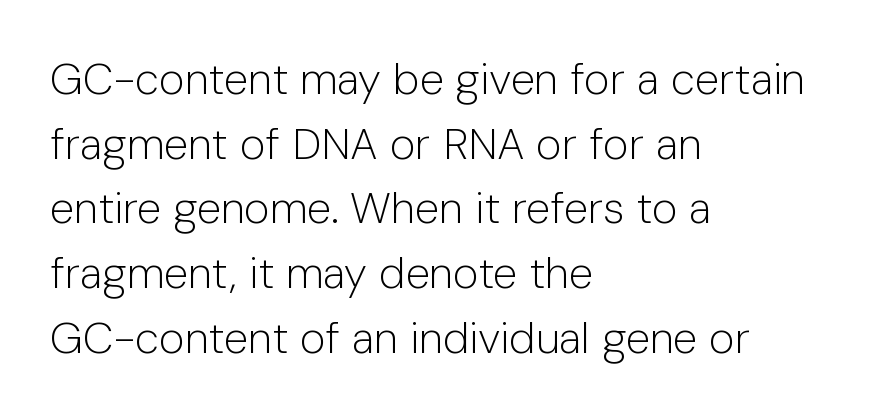
Students, note that the glyphs here touch the page at normal intervals. Compared with a centered layout, this one pins lines to the left instead. This block has exactly the height ordinary leading produces. The glyphs in this specimen are sans serif. Tall strokes in this sample are plumb rather than angled. Think of a printed novel: that variable character pitch is what you see here.
